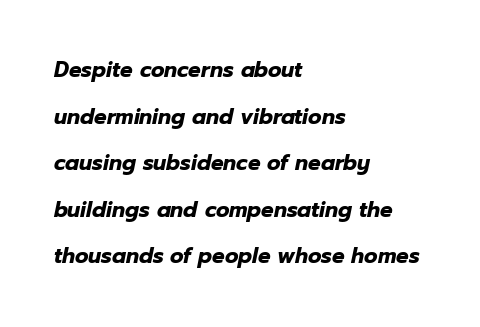
Q: Is the text bold? A: Yes.
Q: Is the text italic (slanted)? A: Yes, it leans right by about 12 degrees.
Q: Is the text underlined? A: No.
Q: How is the paragraph aligned? A: Left-aligned.
Q: Is the spacing between letters normal or unusually wide? A: Normal.
Q: Is the spacing between lines tight, normal or loose? A: Loose.
